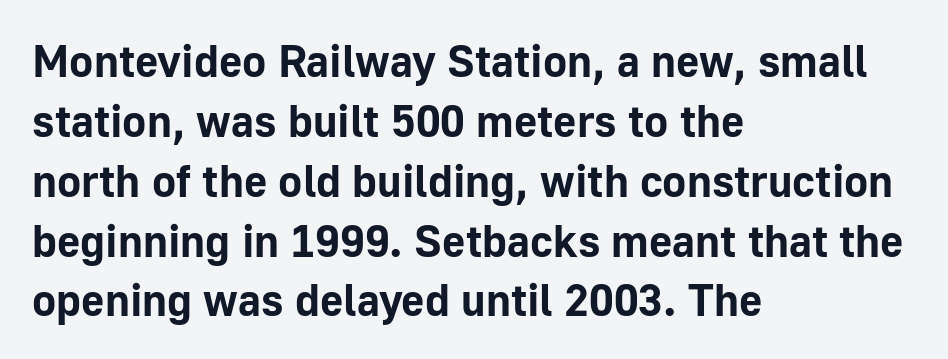
{"serif": "no", "italic": "no", "bold": "yes", "weight": "bold", "width": "normal", "stroke_contrast": "low", "x_height": "medium", "monospaced": "no", "underline": "no", "align": "left", "line_spacing": "normal", "line_spacing_ratio": 1.33, "letter_spacing": "normal", "letter_spacing_em": 0.0, "glyph_px": 45}
